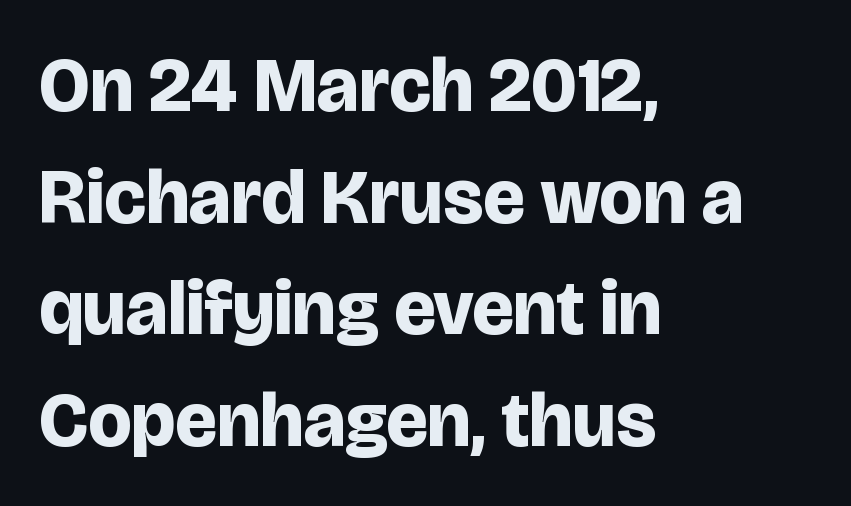
The image shows 77 px bold sans-serif type, upright; set left-aligned, normal line spacing (1.45x), normal letter spacing, not underlined; low stroke contrast and a large x-height.
